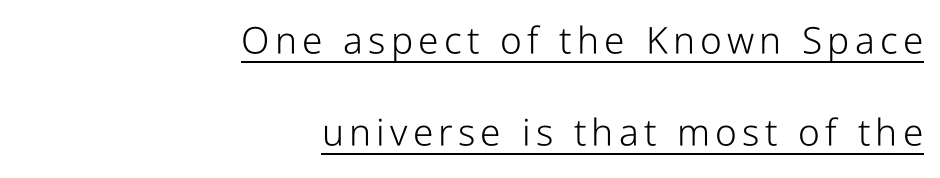
Note the varied advance widths — an 'i' is clearly narrower than an 'm'. The font is comparable to plain body text, perhaps lighter. Check the space under the baseline: a stroke is drawn there. Airy leading. The lines in this sample share a right terminus and differ only in where they begin.
